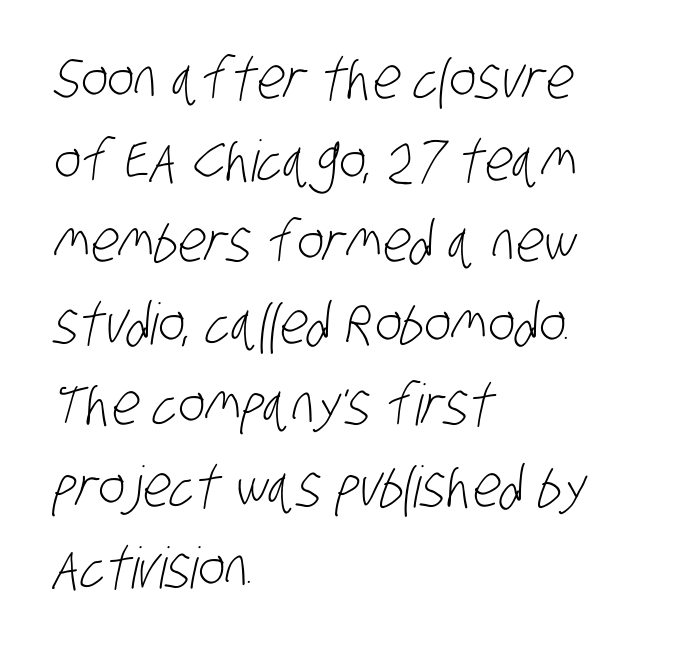
Each row of text sits above clean, open space. Reading down the column, the eye jumps a familiar distance to each next line. Is the type heavy? It reads as light-to-regular instead. The rendering keeps characters at their native spacing.
